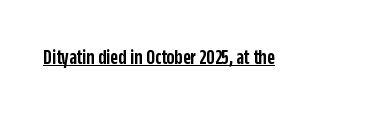
Q: Is the text bold? A: Semi-bold.
Q: Is the text italic (slanted)? A: No, it is upright.
Q: Is the text underlined? A: Yes.
Q: Is the spacing between letters normal or unusually wide? A: Normal.
